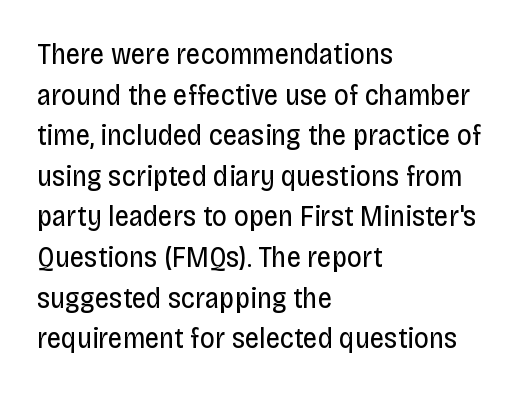
Q: Is the text bold? A: No.
Q: Is the text italic (slanted)? A: No, it is upright.
Q: Is the typeface a serif or a sans-serif typeface? A: Sans-serif.
Q: Is the text underlined? A: No.
Q: How is the paragraph aligned? A: Left-aligned.
Q: Is the spacing between letters normal or unusually wide? A: Normal.
Q: Is the spacing between lines tight, normal or loose? A: Normal.
Q: Width (condensed, normal, or wide)? A: Condensed.
Q: Stroke contrast? A: Low.
Q: x-height? A: Large.
Q: Monospaced? A: No.
